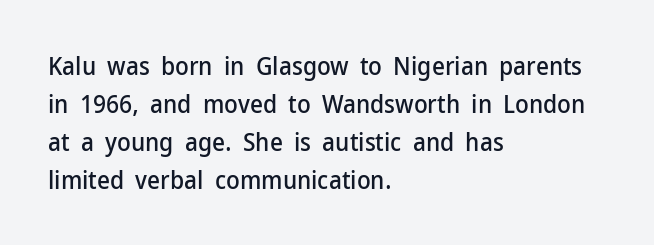
Plain, unruled lines of type. Each word holds together tightly as a unit, with standard inter-letter gaps. Every row of glyphs begins at an identical x-position on the left. Leading matches the norm, producing a regular column.
